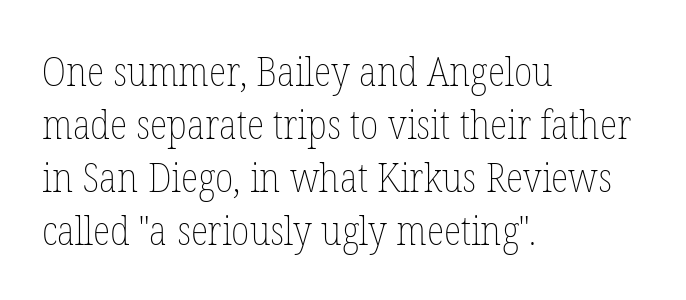
{"italic": "no", "bold": "no", "weight": "thin", "width": "condensed", "stroke_contrast": "low", "x_height": "medium", "monospaced": "no", "underline": "no", "align": "left", "line_spacing": "normal", "line_spacing_ratio": 1.29, "letter_spacing": "normal", "letter_spacing_em": 0.0, "glyph_px": 41}
